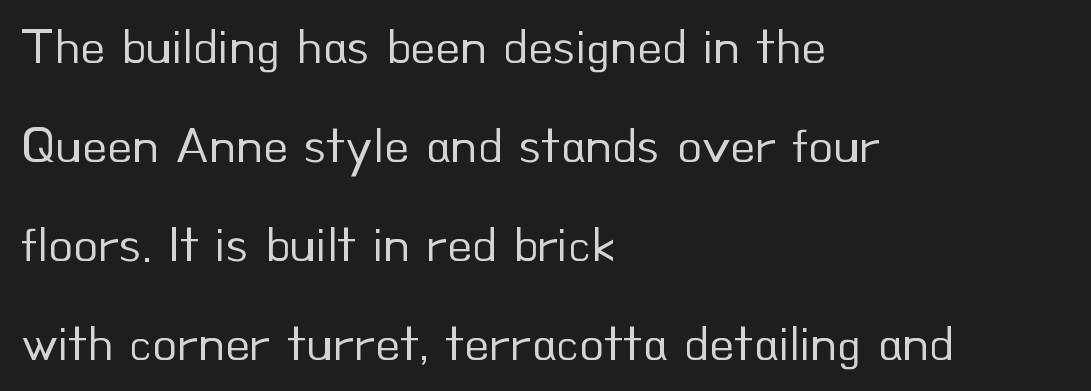
Short and long lines alike share a common starting point at left. Spacing verdict: proportional, widths tailored to each character. Ascenders rise straight up at ninety degrees. Stroke thickness stays within the range of a standard reading face or lighter. Notice the wide empty band between every row — that's loose leading.
